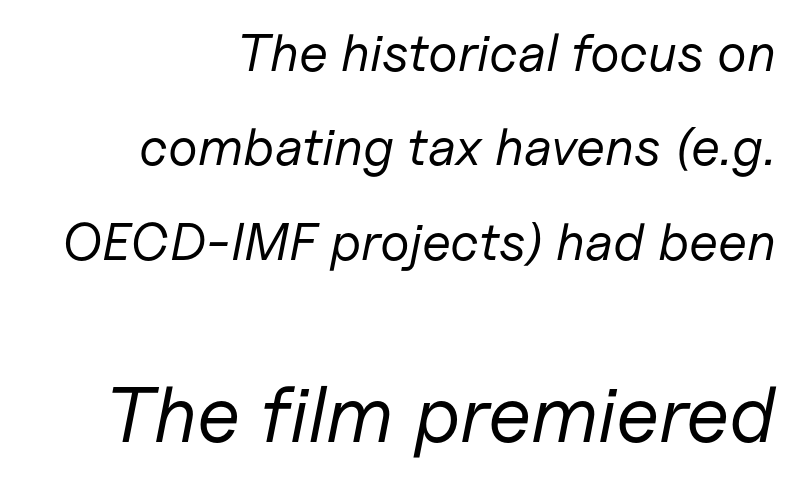
Q: Is the text bold? A: No.
Q: Is the text italic (slanted)? A: Yes, it leans right by about 11 degrees.
Q: Is the text underlined? A: No.
Q: How is the paragraph aligned? A: Right-aligned.
Q: Is the spacing between letters normal or unusually wide? A: Normal.
Q: Which block of text is set in a larger size, the first (top) or the second (bottom)? A: The second (bottom) one.
Q: Width (condensed, normal, or wide)? A: Normal.
Q: Stroke contrast? A: Low.
Q: x-height? A: Medium.
Q: Monospaced? A: No.
